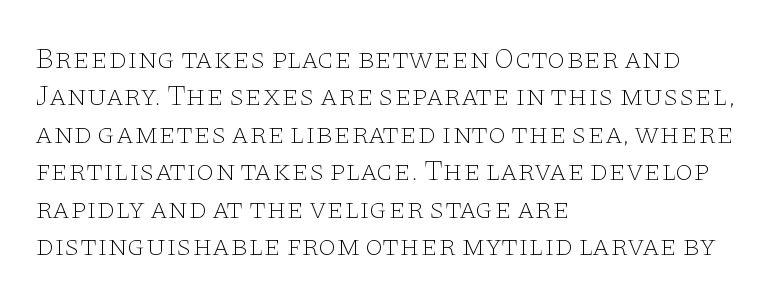
The image shows 29 px thin, wide serif type, upright; set left-aligned, normal line spacing (1.29x), normal letter spacing, not underlined; low stroke contrast and a large x-height.
